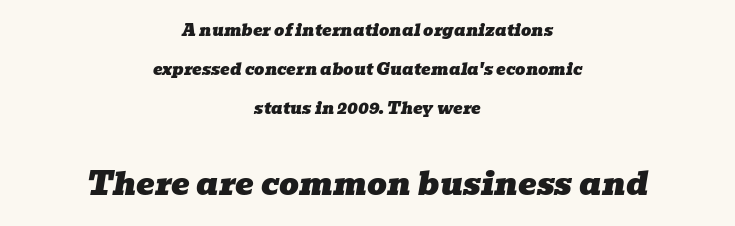
The image shows 31 px wide serif type, italic (leaning right); set centered, loose line spacing (2.44x), normal letter spacing, not underlined; the second (bottom) block is 1.94x larger; low stroke contrast and a medium x-height.
